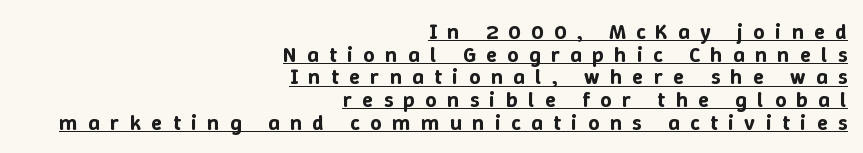
{"italic": "no", "underline": "yes", "align": "right", "line_spacing": "tight", "line_spacing_ratio": 1.03, "letter_spacing": "wide", "letter_spacing_em": 0.48, "glyph_px": 22}
